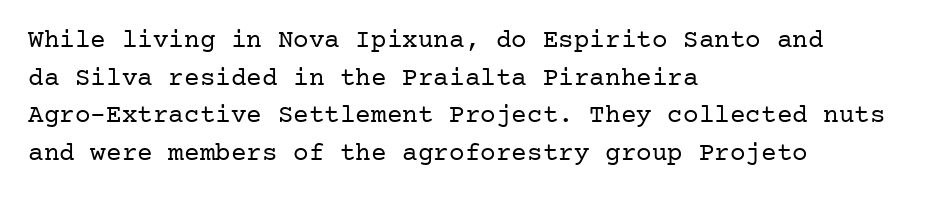
The image shows 26 px text type, upright; set left-aligned, normal line spacing (1.45x), normal letter spacing, not underlined.
